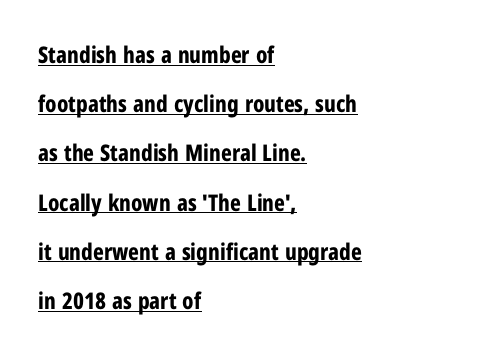
{"italic": "no", "bold": "yes", "underline": "yes", "align": "left", "line_spacing": "loose", "line_spacing_ratio": 2.14, "letter_spacing": "normal", "letter_spacing_em": 0.0, "glyph_px": 23}
